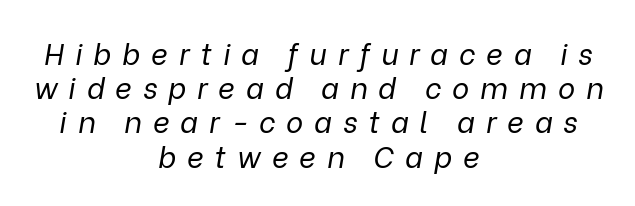
A light-to-regular cut is what we see here. The letterforms stand isolated, each surrounded by extra space. Just letters on the line, the space beneath them empty. The whole block is typeset with a tilt. The text block is weighted toward neither margin, spreading evenly from the middle.
